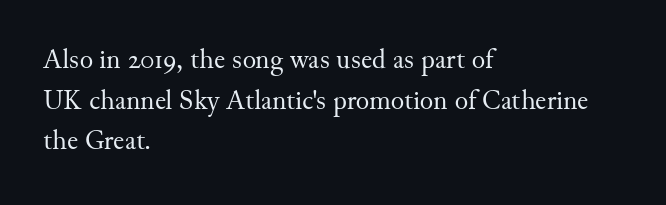
Q: Is the text bold? A: No.
Q: Is the text italic (slanted)? A: No, it is upright.
Q: Is the typeface a serif or a sans-serif typeface? A: Serif.
Q: Is the text underlined? A: No.
Q: How is the paragraph aligned? A: Left-aligned.
Q: Is the spacing between letters normal or unusually wide? A: Normal.
Q: Is the spacing between lines tight, normal or loose? A: Normal.
Q: Width (condensed, normal, or wide)? A: Normal.
Q: Stroke contrast? A: Medium.
Q: x-height? A: Small.
Q: Monospaced? A: No.
